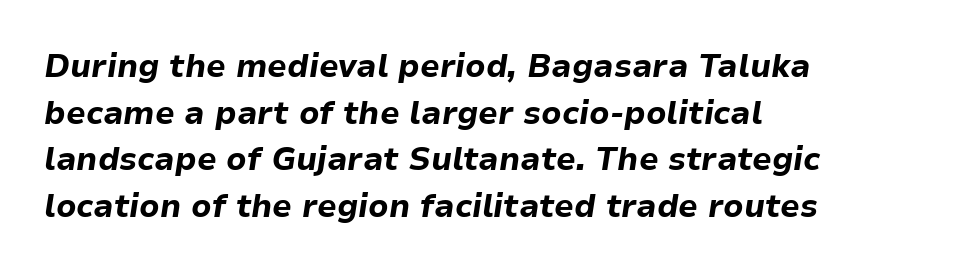
A typesetter would call this proportional, since set widths differ per character. A typesetter would mark this as italic. Notice how thick the strokes are: this is what a full bold looks like. Short and long lines alike share a common starting point at left. One glance says typical: line gaps are just what's usual.
